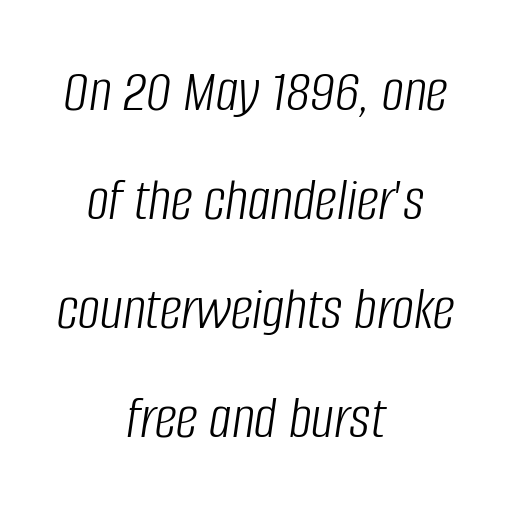
{"italic": "yes", "lean": "right", "slant_degrees": 8, "bold": "no", "weight": "light", "width": "condensed", "stroke_contrast": "low", "x_height": "large", "monospaced": "no", "underline": "no", "align": "center", "line_spacing_ratio": 1.76, "letter_spacing": "normal", "letter_spacing_em": 0.0, "glyph_px": 62}
